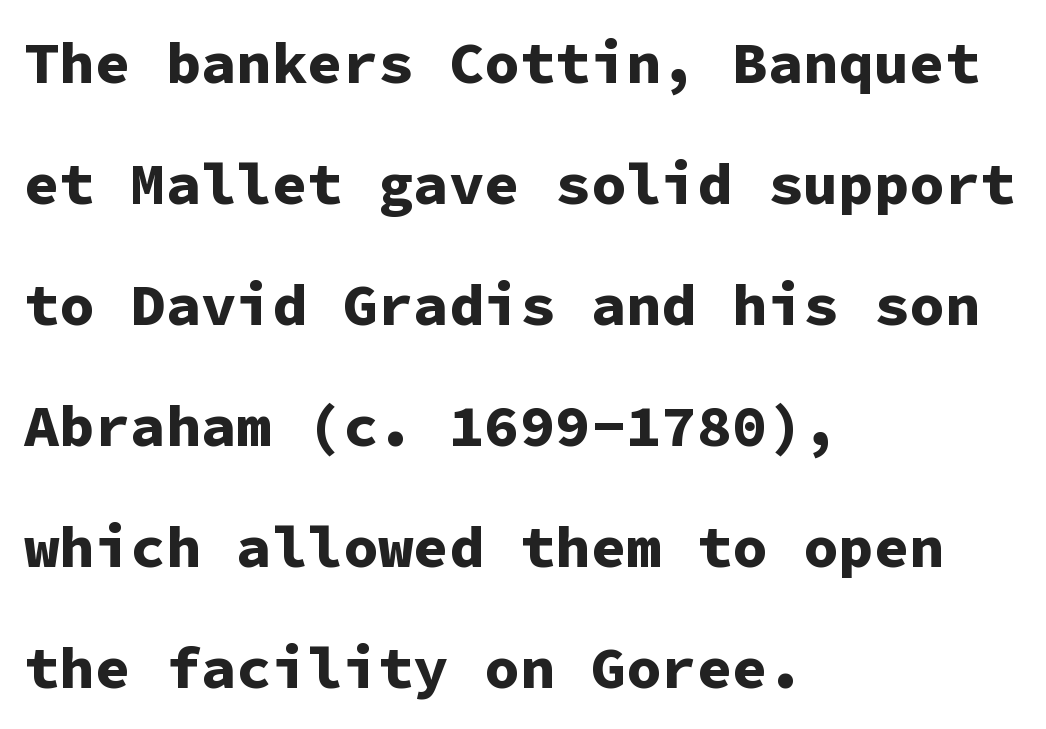
{"serif": "no", "italic": "no", "bold": "yes", "weight": "bold", "width": "normal", "stroke_contrast": "low", "x_height": "medium", "monospaced": "yes", "underline": "no", "align": "left", "line_spacing": "loose", "line_spacing_ratio": 2.05, "letter_spacing": "normal", "letter_spacing_em": 0.0, "glyph_px": 59}
